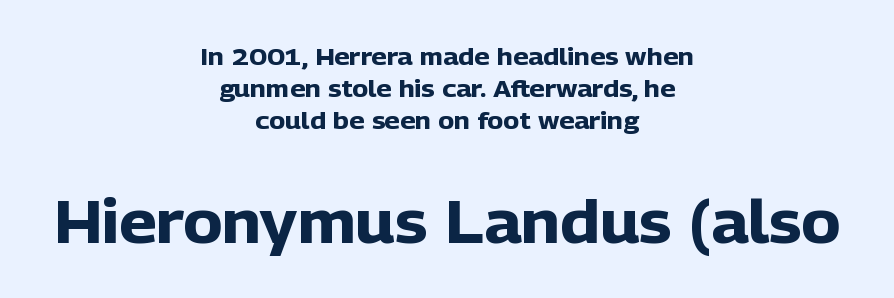
Q: Is the text bold? A: Yes.
Q: Is the text italic (slanted)? A: No, it is upright.
Q: Is the typeface a serif or a sans-serif typeface? A: Sans-serif.
Q: Is the text underlined? A: No.
Q: How is the paragraph aligned? A: Centered.
Q: Is the spacing between letters normal or unusually wide? A: Normal.
Q: Is the spacing between lines tight, normal or loose? A: Normal.
Q: Which block of text is set in a larger size, the first (top) or the second (bottom)? A: The second (bottom) one.
Q: Width (condensed, normal, or wide)? A: Normal.
Q: Stroke contrast? A: Low.
Q: x-height? A: Medium.
Q: Monospaced? A: No.
